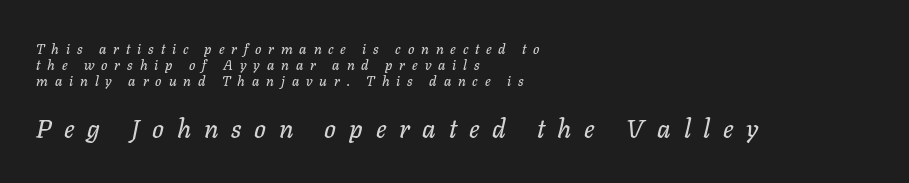
The glyphs look as if they've been sheared to an angle. How are the letters spaced? Widely, with obvious added tracking. The glyphs are unaccompanied by any horizontal stroke below them. The rendering uses a small line-height, squeezing the rows. Typeset ragged right — the left edge is the straight one.
